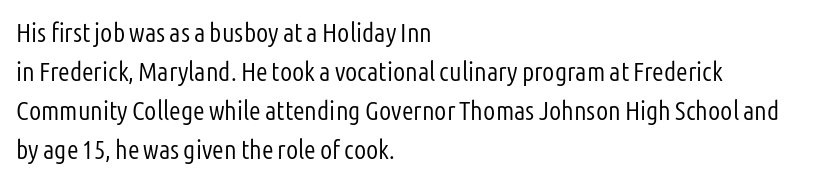
Default kerning and tracking; the words read as compact shapes. No heavy texture on the line: the type isn't bold. A roman cut, with each character standing at attention. Notice how the passage keeps a crisp vertical edge on the left only. Bare-footed words on every line.
